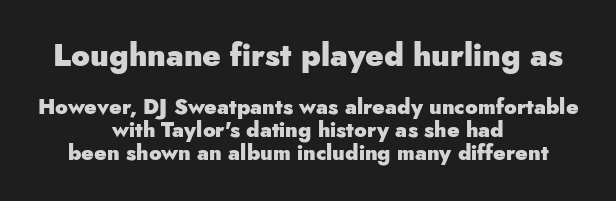
Q: Is the text bold? A: Yes.
Q: Is the text italic (slanted)? A: No, it is upright.
Q: Is the typeface a serif or a sans-serif typeface? A: Sans-serif.
Q: Is the text underlined? A: No.
Q: How is the paragraph aligned? A: Centered.
Q: Is the spacing between letters normal or unusually wide? A: Normal.
Q: Is the spacing between lines tight, normal or loose? A: Tight.
Q: Which block of text is set in a larger size, the first (top) or the second (bottom)? A: The first (top) one.
Q: Width (condensed, normal, or wide)? A: Normal.
Q: Stroke contrast? A: Low.
Q: x-height? A: Small.
Q: Monospaced? A: No.
